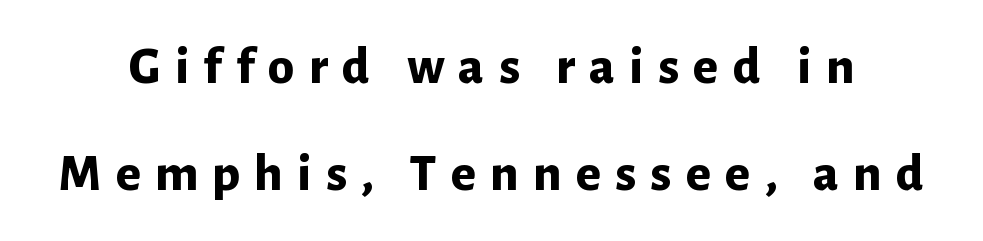
Weight check: bold — yes, fully. Each letter keeps its own natural width here, so spacing adapts to shape. Are there feet on the stems? There aren't — it's a sans. The designer dialed line spacing up above the default. Any mark beneath the type? The region is blank.
